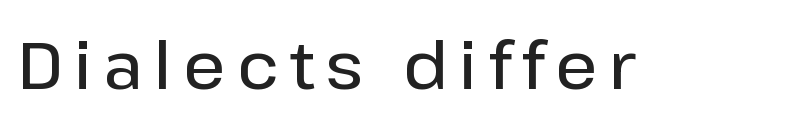
The image shows 66 px semibold sans-serif type, upright; set not underlined; low stroke contrast and a medium x-height.
